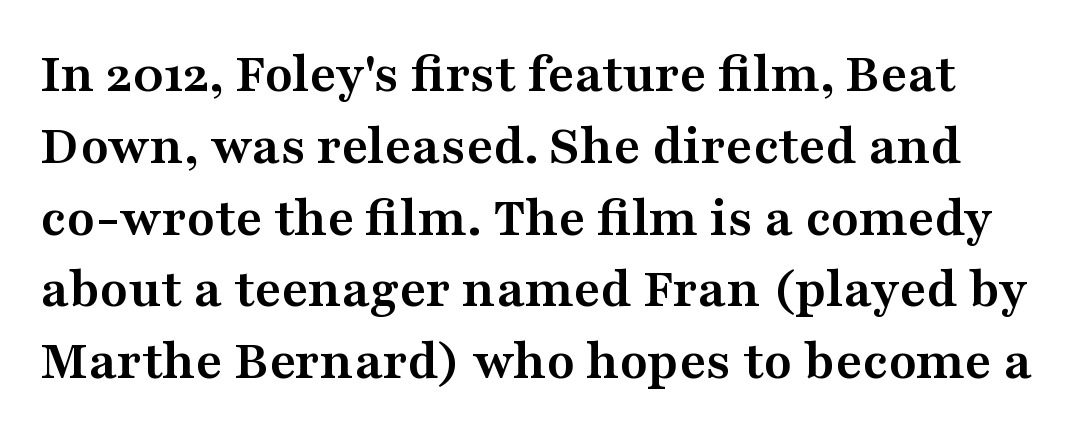
Q: Is the text bold? A: Yes.
Q: Is the text italic (slanted)? A: No, it is upright.
Q: Is the typeface a serif or a sans-serif typeface? A: Serif.
Q: Is the text underlined? A: No.
Q: Is the spacing between letters normal or unusually wide? A: Normal.
Q: Is the spacing between lines tight, normal or loose? A: Normal.
Q: Width (condensed, normal, or wide)? A: Wide.
Q: Stroke contrast? A: Medium.
Q: x-height? A: Medium.
Q: Monospaced? A: No.
